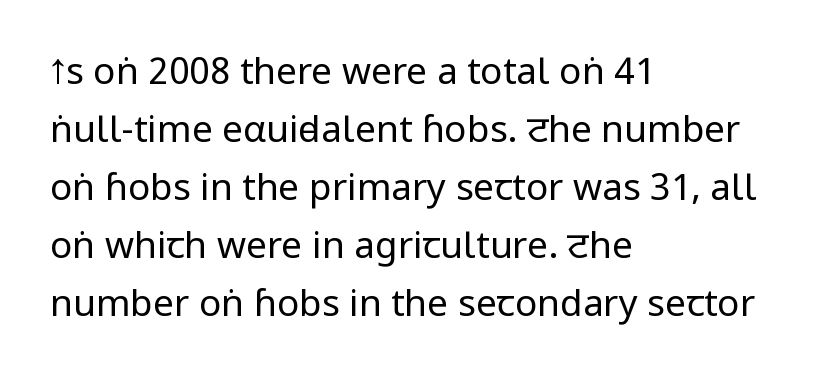
Q: Is the text bold? A: No.
Q: Is the text italic (slanted)? A: No, it is upright.
Q: Is the typeface a serif or a sans-serif typeface? A: Sans-serif.
Q: Is the text underlined? A: No.
Q: How is the paragraph aligned? A: Left-aligned.
Q: Is the spacing between letters normal or unusually wide? A: Normal.
Q: Is the spacing between lines tight, normal or loose? A: Normal.
Q: Width (condensed, normal, or wide)? A: Condensed.
Q: Stroke contrast? A: Low.
